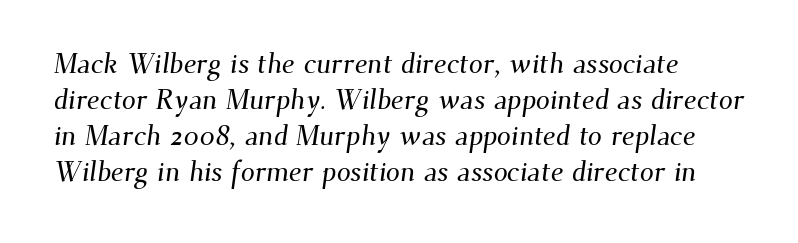
Rows of type keep a routine distance in the vertical direction. Small tapered or slab feet sit at the stroke ends, so this counts as serif. Here the designer chose a conventional face with non-uniform glyph widths. No extra tracking has been applied to these lines. No word sits above an underline.
